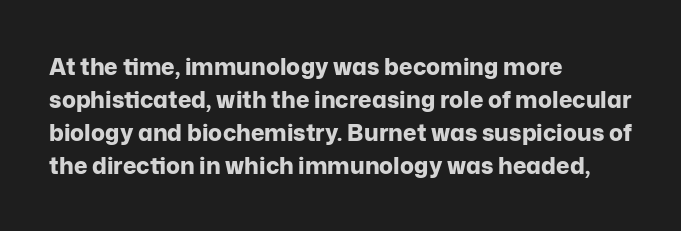
Q: Is the text bold? A: Yes.
Q: Is the text italic (slanted)? A: No, it is upright.
Q: Is the text underlined? A: No.
Q: How is the paragraph aligned? A: Left-aligned.
Q: Is the spacing between letters normal or unusually wide? A: Normal.
Q: Is the spacing between lines tight, normal or loose? A: Normal.
